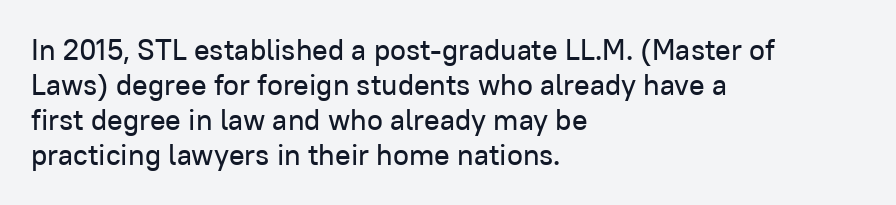
Notice how the stems are strictly vertical — no italics here. Character widths vary here, with narrow letters taking less room than wide ones. Letterform terminals end flat and unadorned throughout the passage. Observe the ordinary spacing: letters are neighbours, not strangers.
